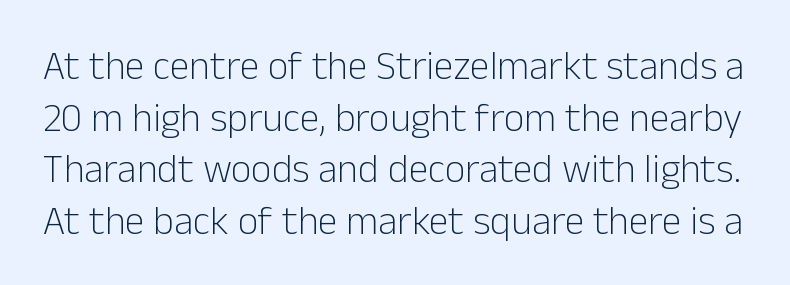
The image shows 40 px light sans-serif type, upright; set normal line spacing (1.29x), normal letter spacing, not underlined; low stroke contrast and a medium x-height.
